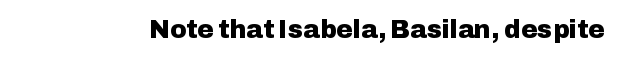
Q: Is the text bold? A: Yes.
Q: Is the text italic (slanted)? A: No, it is upright.
Q: Is the text underlined? A: No.
Q: Is the spacing between letters normal or unusually wide? A: Normal.
